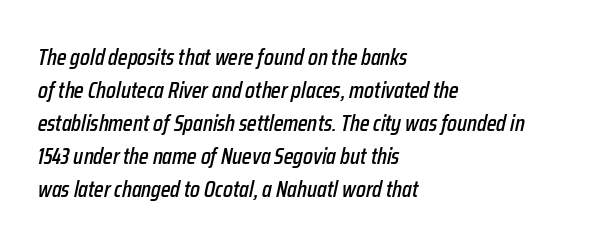
The image shows 23 px text type, italic (leaning right); set left-aligned, normal line spacing (1.43x), normal letter spacing, not underlined.
